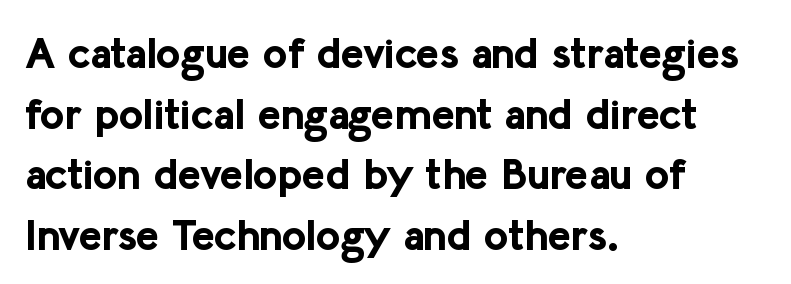
Q: Is the text bold? A: Yes.
Q: Is the text italic (slanted)? A: No, it is upright.
Q: Is the typeface a serif or a sans-serif typeface? A: Sans-serif.
Q: Is the text underlined? A: No.
Q: How is the paragraph aligned? A: Left-aligned.
Q: Is the spacing between letters normal or unusually wide? A: Normal.
Q: Is the spacing between lines tight, normal or loose? A: Normal.
Q: Width (condensed, normal, or wide)? A: Normal.
Q: Stroke contrast? A: Low.
Q: x-height? A: Medium.
Q: Monospaced? A: No.
